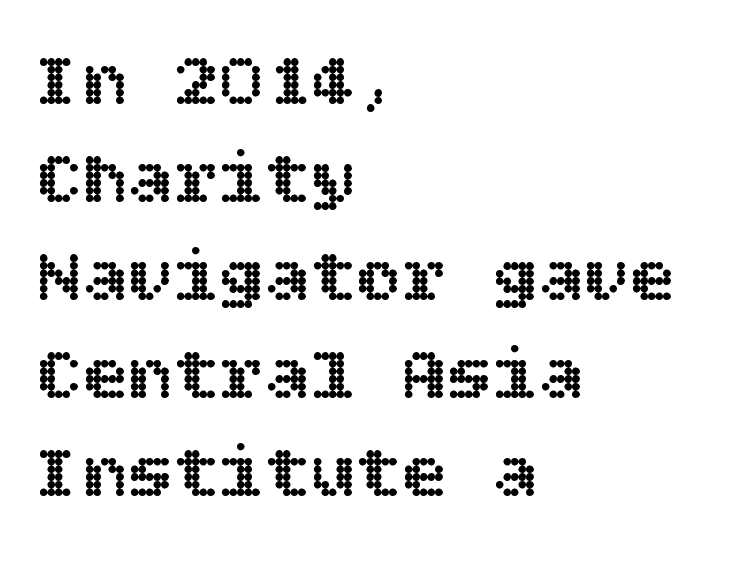
Q: Is the text italic (slanted)? A: No, it is upright.
Q: Is the text underlined? A: No.
Q: How is the paragraph aligned? A: Left-aligned.
Q: Is the spacing between letters normal or unusually wide? A: Normal.
Q: Is the spacing between lines tight, normal or loose? A: Normal.
Q: Width (condensed, normal, or wide)? A: Normal.
Q: x-height? A: Large.
